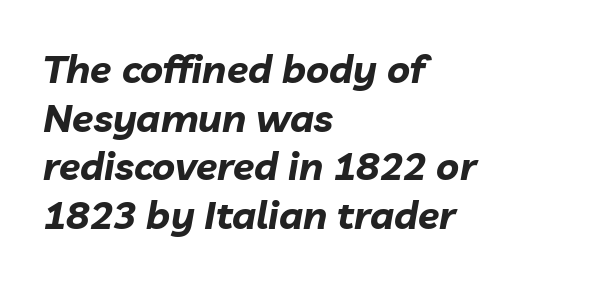
The image shows 39 px bold type, italic (leaning right); set left-aligned, normal line spacing (1.25x), normal letter spacing, not underlined; low stroke contrast and a medium x-height.
